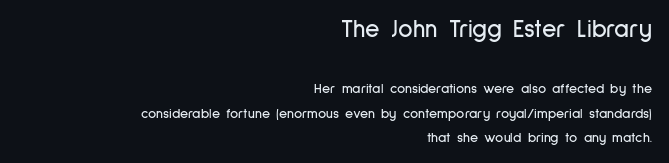
The image shows 25 px text type, upright; set right-aligned, line spacing 1.76x, normal letter spacing, not underlined; the first (top) block is 1.79x larger.
